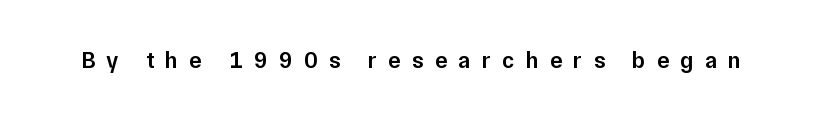
Q: Is the text bold? A: Semi-bold.
Q: Is the text italic (slanted)? A: No, it is upright.
Q: Is the text underlined? A: No.
Q: Is the spacing between letters normal or unusually wide? A: Unusually wide.
